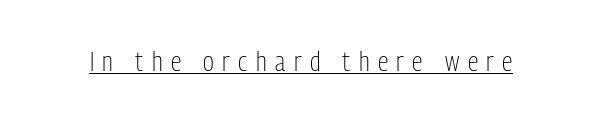
Is there any slant? The stems are plumb. Short note: letters widely spaced. No chunkiness to these letters — they're not bold. Check the space under the baseline: a stroke is drawn there.
